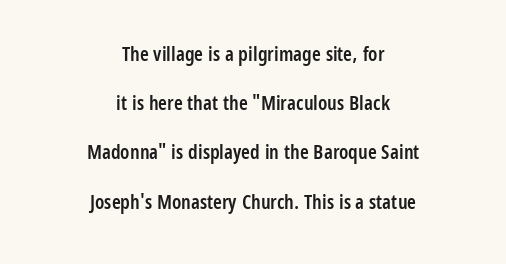
Q: Is the text bold? A: Semi-bold.
Q: Is the text italic (slanted)? A: No, it is upright.
Q: Is the text underlined? A: No.
Q: How is the paragraph aligned? A: Centered.
Q: Is the spacing between letters normal or unusually wide? A: Normal.
Q: Is the spacing between lines tight, normal or loose? A: Loose.
